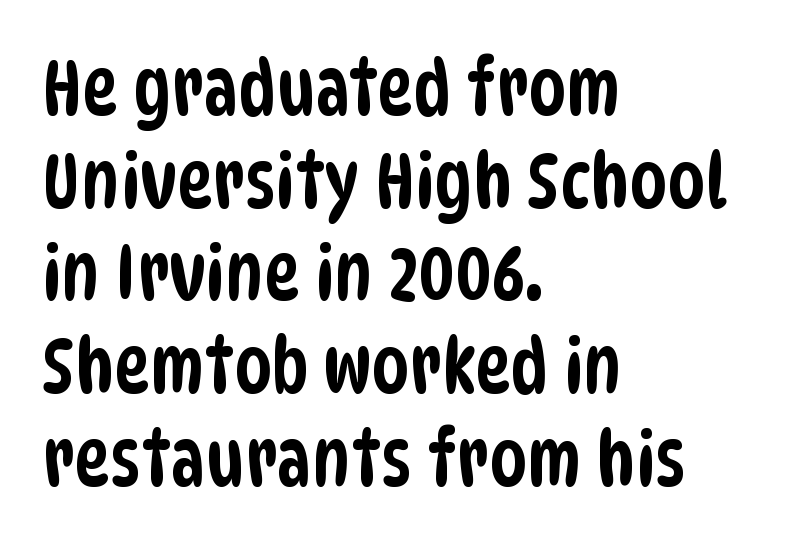
These lines are rendered in a variable-pitch font. Rule under the text: the space is simply empty. Nothing sits at the stroke ends, so this counts as sans-serif. These lines keep a tight, regular rhythm from letter to letter. Alignment: flush left.
